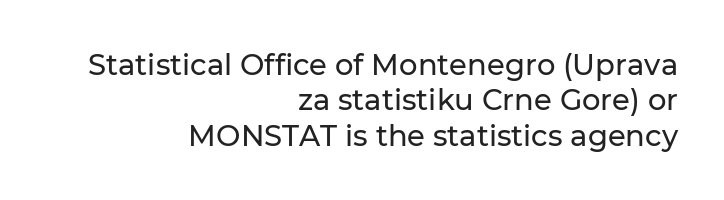
{"serif": "no", "italic": "no", "width": "normal", "stroke_contrast": "low", "x_height": "medium", "monospaced": "no", "underline": "no", "align": "right", "line_spacing_ratio": 1.22, "letter_spacing": "normal", "letter_spacing_em": 0.0, "glyph_px": 29}
